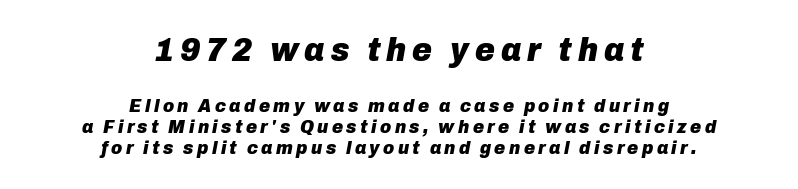
{"italic": "yes", "lean": "right", "slant_degrees": 10, "bold": "yes", "weight": "heavy", "width": "normal", "stroke_contrast": "low", "x_height": "medium", "monospaced": "no", "underline": "no", "align": "center", "line_spacing": "tight", "line_spacing_ratio": 1.09, "larger_block": "first", "size_ratio": 1.79, "glyph_px": 34}
